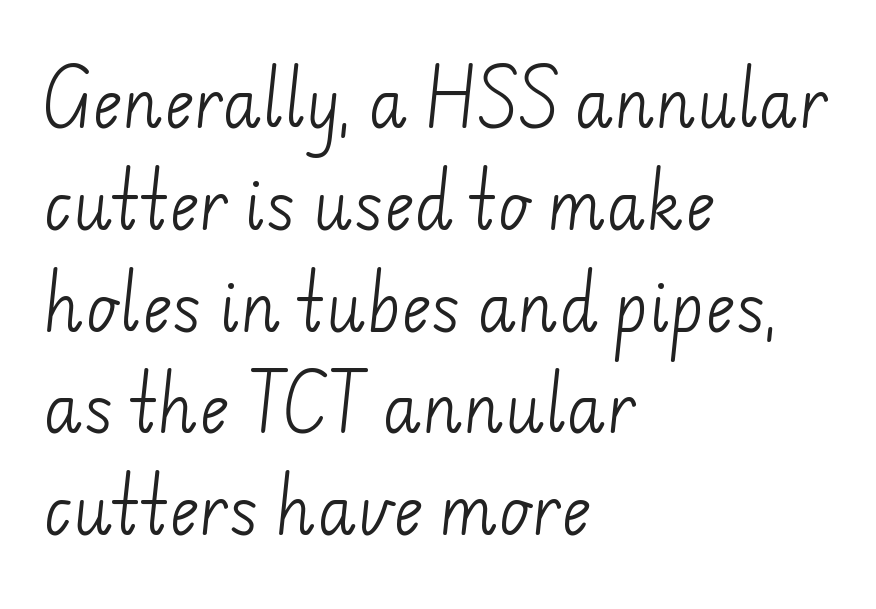
The image shows 64 px light sans-serif type; set left-aligned, normal line spacing (1.59x), normal letter spacing, not underlined; low stroke contrast and a small x-height.
